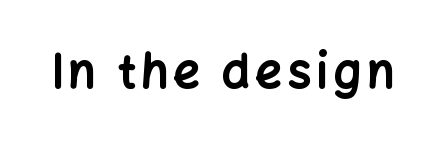
Q: Is the text bold? A: Yes.
Q: Is the text italic (slanted)? A: No, it is upright.
Q: Is the typeface a serif or a sans-serif typeface? A: Sans-serif.
Q: Is the text underlined? A: No.
Q: Width (condensed, normal, or wide)? A: Normal.
Q: Stroke contrast? A: Low.
Q: x-height? A: Medium.
Q: Monospaced? A: No.
